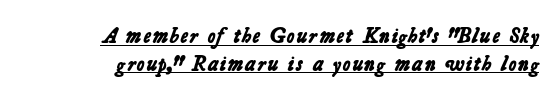
The setting favours the right margin, as signatures and pull-quotes sometimes do. Each word holds together tightly as a unit, with standard inter-letter gaps. The lines sit at an ordinary, default distance from one another. A typographer would call this underscored text. Heavy-handed strokes throughout: this text is bold.
